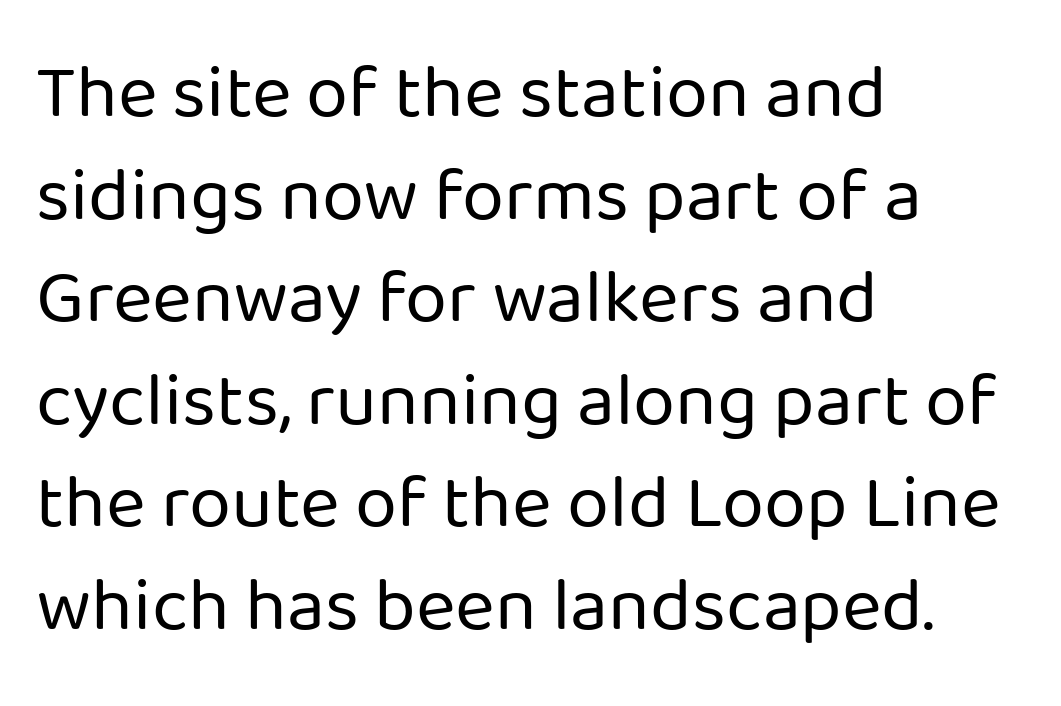
{"serif": "no", "italic": "no", "bold": "no", "weight": "regular", "width": "normal", "stroke_contrast": "low", "x_height": "medium", "monospaced": "no", "underline": "no", "align": "left", "line_spacing": "normal", "line_spacing_ratio": 1.35, "letter_spacing": "normal", "letter_spacing_em": 0.0, "glyph_px": 76}
